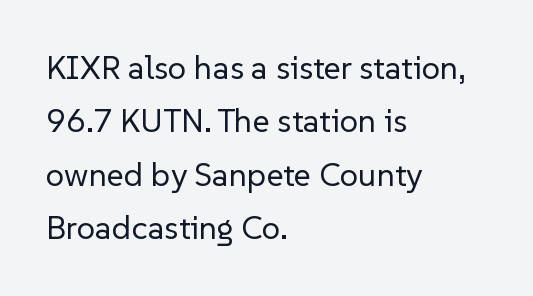
Q: Is the text bold? A: No.
Q: Is the text italic (slanted)? A: No, it is upright.
Q: Is the typeface a serif or a sans-serif typeface? A: Sans-serif.
Q: Is the text underlined? A: No.
Q: How is the paragraph aligned? A: Left-aligned.
Q: Is the spacing between letters normal or unusually wide? A: Normal.
Q: Is the spacing between lines tight, normal or loose? A: Normal.
Q: Width (condensed, normal, or wide)? A: Normal.
Q: Stroke contrast? A: Low.
Q: x-height? A: Medium.
Q: Monospaced? A: No.
